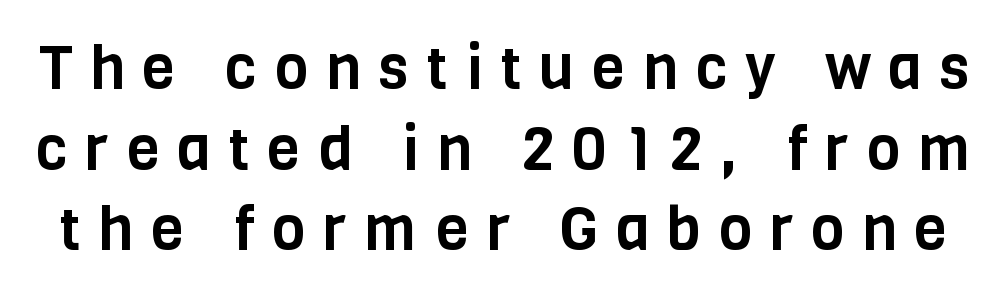
{"serif": "no", "italic": "no", "width": "condensed", "stroke_contrast": "low", "x_height": "large", "monospaced": "no", "underline": "no", "line_spacing": "normal", "line_spacing_ratio": 1.32, "letter_spacing": "wide", "letter_spacing_em": 0.29, "glyph_px": 61}
